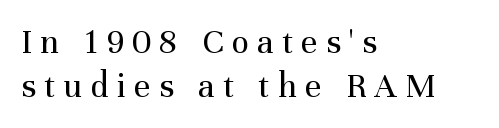
The image shows 36 px regular-weight serif type, upright; set left-aligned, line spacing 1.22x, unusually wide letter spacing (+0.23 em), not underlined; medium stroke contrast and a medium x-height.
